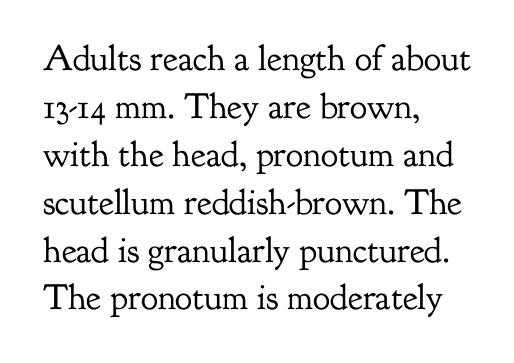
Unlike a clean sans, this face finishes its strokes with serifs. These lines are set flush left with a ragged right edge. The face used here is proportionally spaced, like ordinary book or web type. The weight would be labelled regular, book, light, or lighter still. The axis of the letterforms is exactly vertical.
